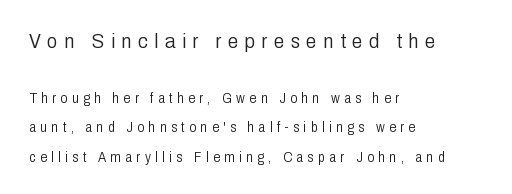
{"italic": "no", "bold": "no", "underline": "no", "align": "left", "line_spacing": "loose", "line_spacing_ratio": 2.1, "letter_spacing": "wide", "letter_spacing_em": 0.31, "larger_block": "first", "size_ratio": 1.5, "glyph_px": 21}
